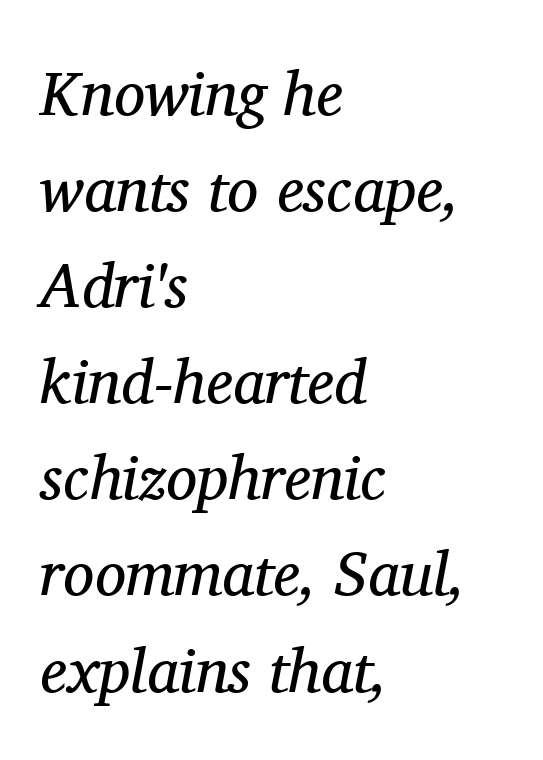
The image shows 62 px regular-weight serif type, italic (leaning right); set left-aligned, normal line spacing (1.55x), normal letter spacing, not underlined; medium stroke contrast and a medium x-height.
